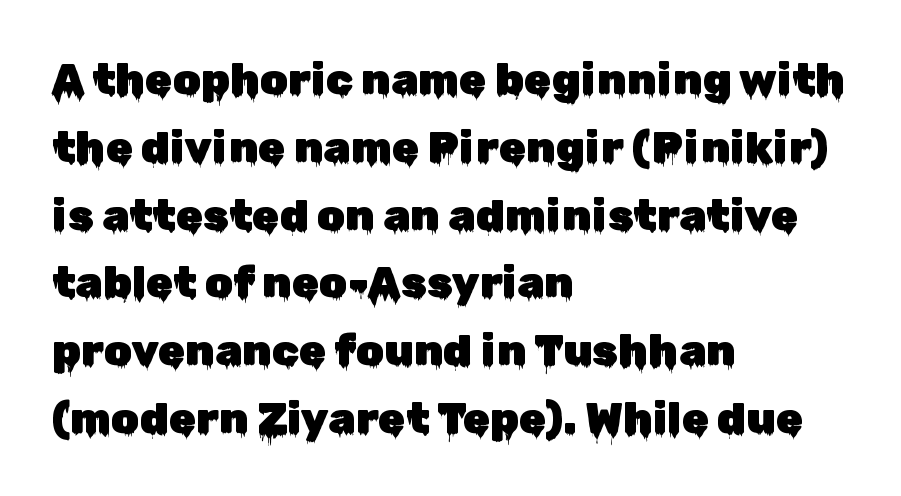
The vertical gap from one line to the next is medium. The face used here is a sans, in the tradition of grotesques and geometrics. Left-aligned paragraph, ragged on the right. Nothing unusual about the tracking: characters are spaced as the font intends. Unlike italic type, these characters show no tilt at all.
